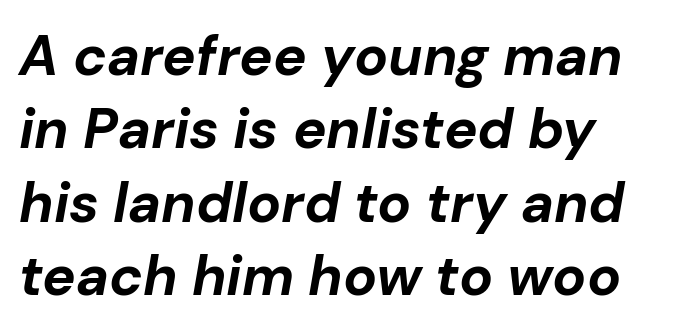
Q: Is the text bold? A: Yes.
Q: Is the text italic (slanted)? A: Yes, it leans right by about 10 degrees.
Q: Is the text underlined? A: No.
Q: How is the paragraph aligned? A: Left-aligned.
Q: Is the spacing between letters normal or unusually wide? A: Normal.
Q: Is the spacing between lines tight, normal or loose? A: Normal.
Q: Width (condensed, normal, or wide)? A: Normal.
Q: Stroke contrast? A: Low.
Q: x-height? A: Medium.
Q: Monospaced? A: No.
